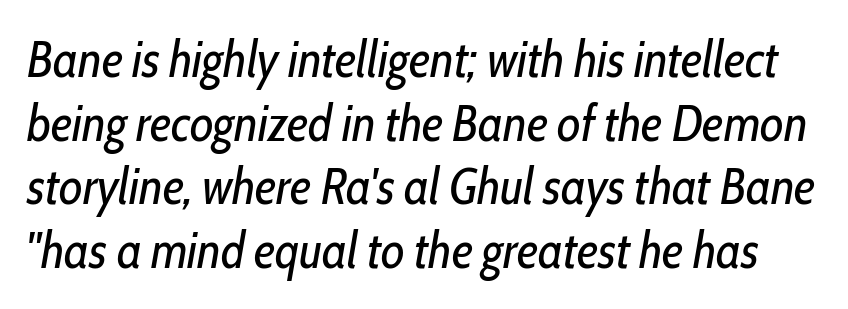
{"italic": "yes", "lean": "right", "slant_degrees": 10, "bold": "no", "weight": "regular", "width": "condensed", "stroke_contrast": "low", "x_height": "medium", "monospaced": "no", "underline": "no", "line_spacing": "normal", "line_spacing_ratio": 1.25, "letter_spacing": "normal", "letter_spacing_em": 0.0, "glyph_px": 51}
